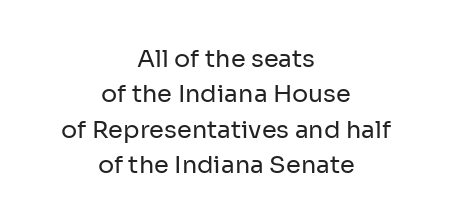
Italic: no, the glyphs are upright roman. The glyphs are unaccompanied by any horizontal stroke below them. Is the type heavy? It reads as light-to-regular instead. Notice how the passage keeps no hard edge, just a central spine.
